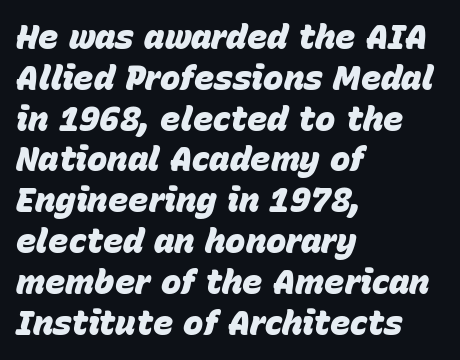
The image shows 34 px heavy type, italic (leaning right); set left-aligned, line spacing 1.2x, normal letter spacing, not underlined; low stroke contrast and a large x-height.
